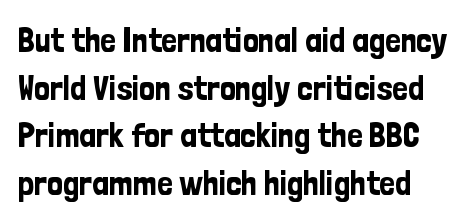
Successive baselines arrive at the customary interval. This sample has the flowing, uneven cadence of proportional lettering. A roman cut, with each character standing at attention. Caption: standard tracking, unaltered.
